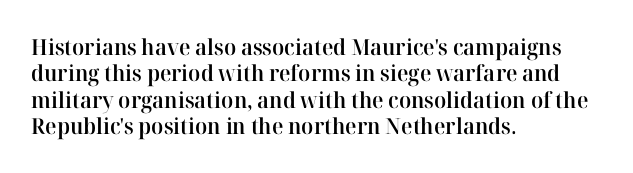
Q: Is the text bold? A: Semi-bold.
Q: Is the text italic (slanted)? A: No, it is upright.
Q: Is the text underlined? A: No.
Q: How is the paragraph aligned? A: Left-aligned.
Q: Is the spacing between letters normal or unusually wide? A: Normal.
